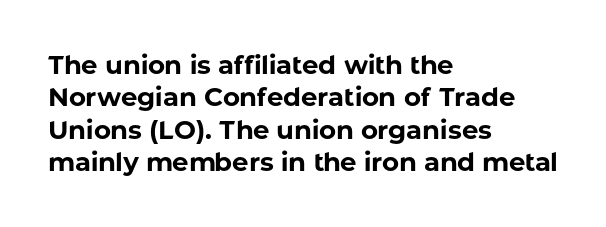
The image shows 26 px bold type, upright; set left-aligned, normal line spacing (1.25x), normal letter spacing, not underlined.
